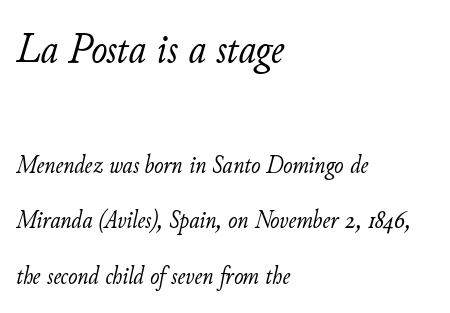
{"italic": "yes", "lean": "right", "slant_degrees": 11, "bold": "no", "weight": "light", "width": "normal", "stroke_contrast": "low", "x_height": "small", "monospaced": "no", "underline": "no", "align": "left", "line_spacing": "loose", "line_spacing_ratio": 2.22, "letter_spacing": "normal", "letter_spacing_em": 0.0, "larger_block": "first", "size_ratio": 1.72, "glyph_px": 43}
